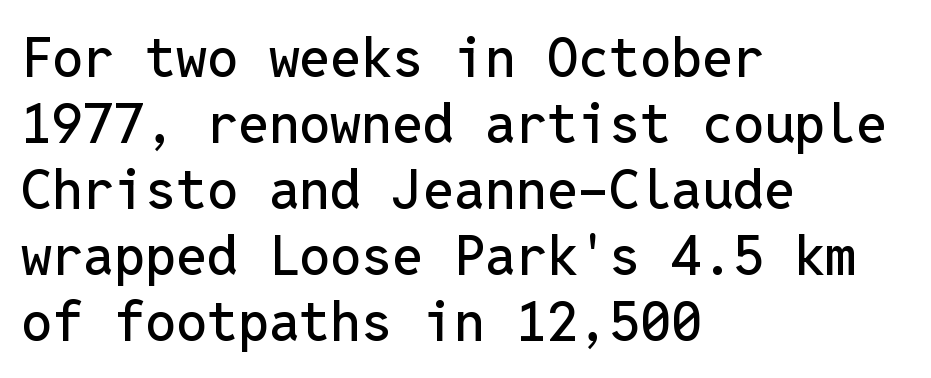
The image shows 55 px sans-serif type, upright, monospaced; set left-aligned, line spacing 1.2x, normal letter spacing, not underlined; low stroke contrast and a medium x-height.
